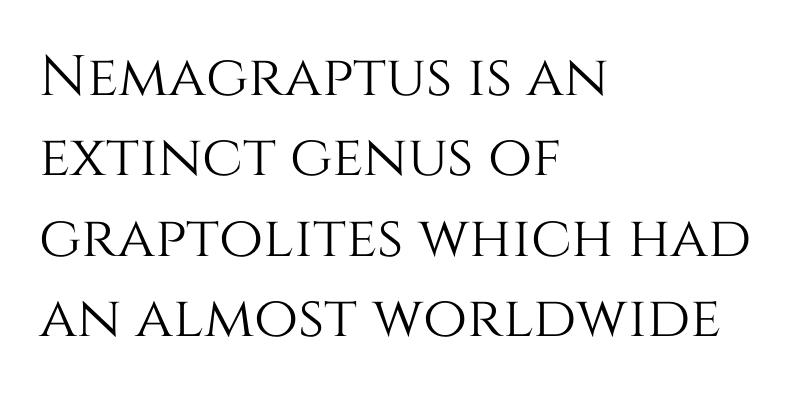
Q: Is the text italic (slanted)? A: No, it is upright.
Q: Is the text underlined? A: No.
Q: How is the paragraph aligned? A: Left-aligned.
Q: Is the spacing between letters normal or unusually wide? A: Normal.
Q: Is the spacing between lines tight, normal or loose? A: Normal.
Q: Width (condensed, normal, or wide)? A: Normal.
Q: Stroke contrast? A: Medium.
Q: x-height? A: Large.
Q: Monospaced? A: No.
